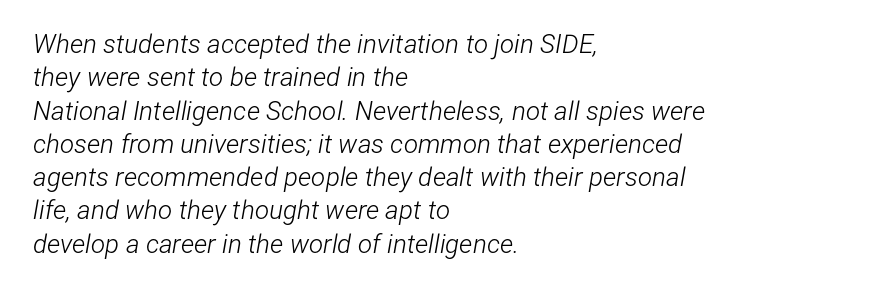
Q: Is the text bold? A: No.
Q: Is the text italic (slanted)? A: Yes, it leans right by about 12 degrees.
Q: Is the text underlined? A: No.
Q: How is the paragraph aligned? A: Left-aligned.
Q: Is the spacing between letters normal or unusually wide? A: Normal.
Q: Is the spacing between lines tight, normal or loose? A: Normal.
